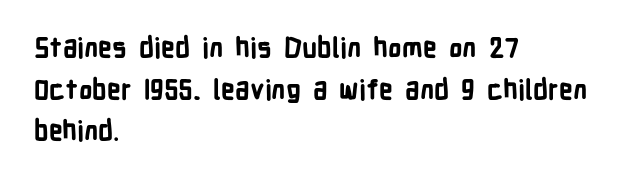
{"italic": "no", "bold": "yes", "underline": "no", "align": "left", "line_spacing": "normal", "line_spacing_ratio": 1.54, "letter_spacing": "normal", "letter_spacing_em": 0.0, "glyph_px": 27}
